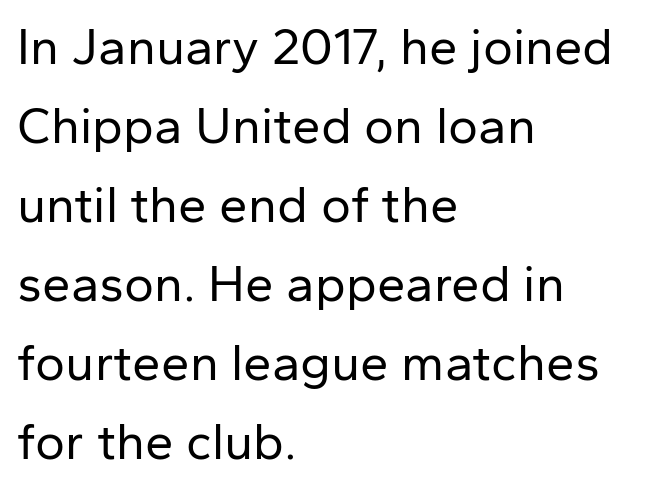
{"serif": "no", "italic": "no", "bold": "no", "weight": "regular", "width": "normal", "stroke_contrast": "low", "x_height": "medium", "monospaced": "no", "underline": "no", "align": "left", "line_spacing": "normal", "line_spacing_ratio": 1.55, "letter_spacing": "normal", "letter_spacing_em": 0.0, "glyph_px": 51}
